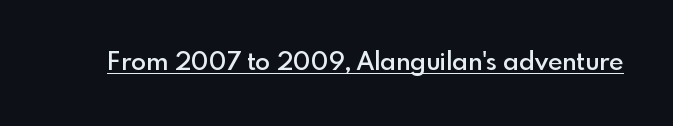
{"italic": "no", "bold": "semi", "underline": "yes", "letter_spacing": "normal", "letter_spacing_em": 0.0, "glyph_px": 25}
